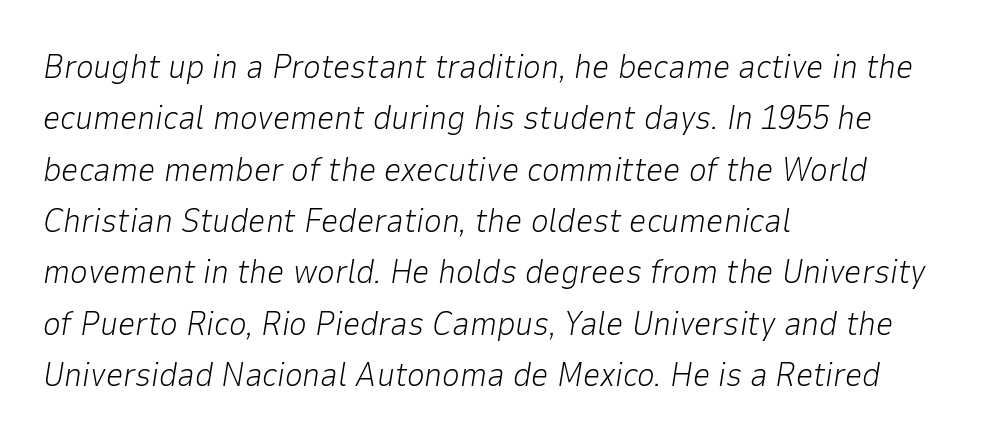
Q: Is the text bold? A: No.
Q: Is the text italic (slanted)? A: Yes, it leans right by about 9 degrees.
Q: Is the text underlined? A: No.
Q: How is the paragraph aligned? A: Left-aligned.
Q: Is the spacing between letters normal or unusually wide? A: Normal.
Q: Is the spacing between lines tight, normal or loose? A: Normal.
Q: Width (condensed, normal, or wide)? A: Normal.
Q: Stroke contrast? A: Low.
Q: x-height? A: Medium.
Q: Monospaced? A: No.
